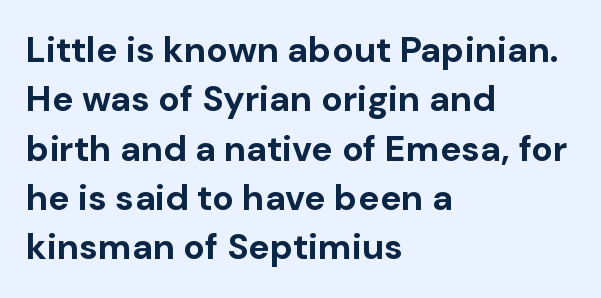
The image shows 36 px bold sans-serif type, upright; set left-aligned, normal line spacing (1.37x), normal letter spacing, not underlined; low stroke contrast and a medium x-height.
